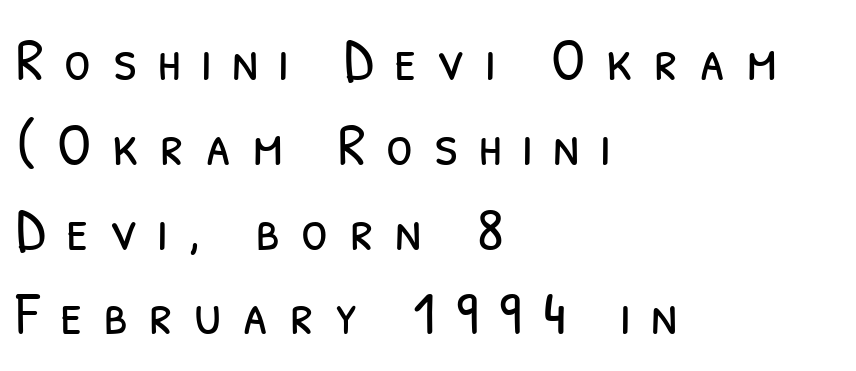
{"serif": "no", "bold": "no", "weight": "light", "width": "condensed", "stroke_contrast": "low", "x_height": "medium", "monospaced": "no", "underline": "no", "align": "left", "line_spacing": "normal", "line_spacing_ratio": 1.39, "letter_spacing": "wide", "letter_spacing_em": 0.34, "glyph_px": 61}
